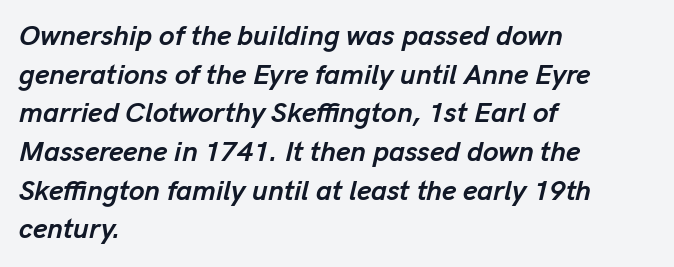
{"italic": "yes", "lean": "right", "slant_degrees": 13, "bold": "yes", "weight": "semibold", "width": "normal", "stroke_contrast": "low", "x_height": "medium", "monospaced": "no", "underline": "no", "align": "left", "line_spacing": "normal", "line_spacing_ratio": 1.38, "letter_spacing": "normal", "letter_spacing_em": 0.0, "glyph_px": 28}
